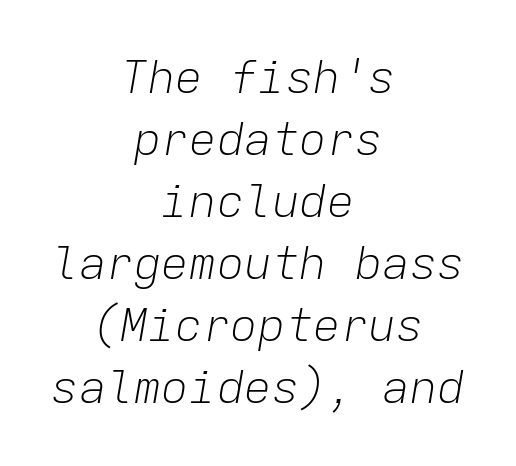
This sample is center-justified, so both line endings float freely. Here the designer chose a console-style face with uniform glyph widths. This rendering leaves character spacing at its baseline value. Does the lettering tilt? It does — this is italic.
